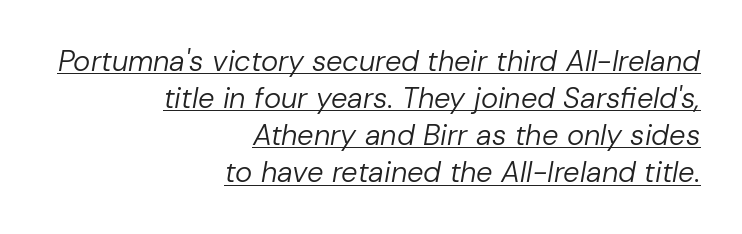
{"italic": "yes", "lean": "right", "slant_degrees": 10, "bold": "no", "weight": "regular", "width": "normal", "stroke_contrast": "low", "x_height": "medium", "monospaced": "no", "underline": "yes", "align": "right", "line_spacing": "normal", "line_spacing_ratio": 1.28, "letter_spacing": "normal", "letter_spacing_em": 0.0, "glyph_px": 29}
